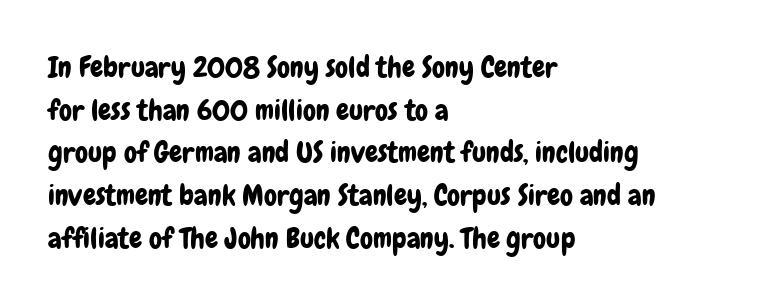
This sample keeps an unexceptional amount of space between lines. Words float on clear page, feet unadorned. The lettering holds an erect, upright posture throughout. The passage shown is typed in a proportional face where columns would drift. Where is the straight margin? On the left. Font category for this specimen: sans-serif.
